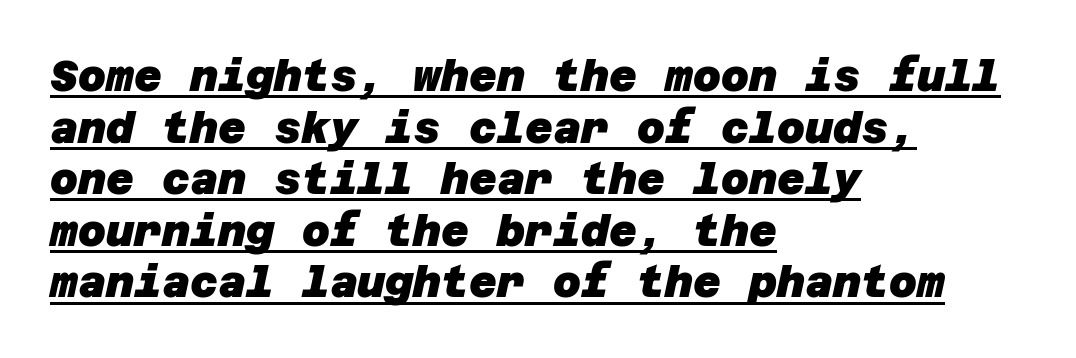
The image shows 43 px heavy sans-serif type; set left-aligned, line spacing 1.2x, normal letter spacing, underlined; low stroke contrast and a large x-height.
